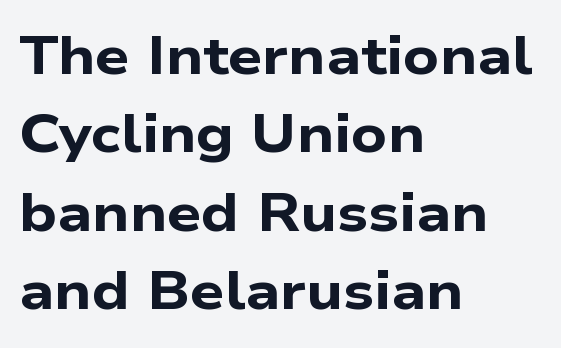
The typeface chosen for these lines omits serifs. A typesetter would call this proportional, since set widths differ per character. Unmarked baselines from the first word to the last. Line spacing here is normal.
